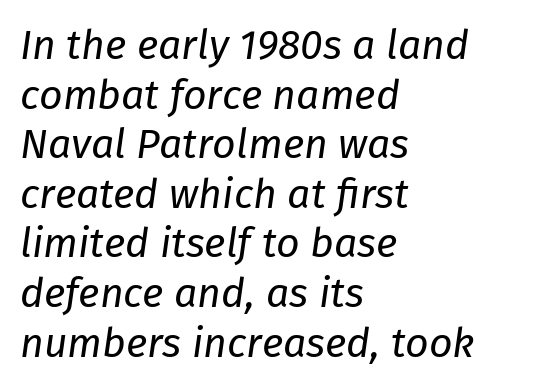
The image shows 41 px regular-weight type, italic (leaning right); set left-aligned, line spacing 1.21x, normal letter spacing, not underlined; low stroke contrast and a medium x-height.
